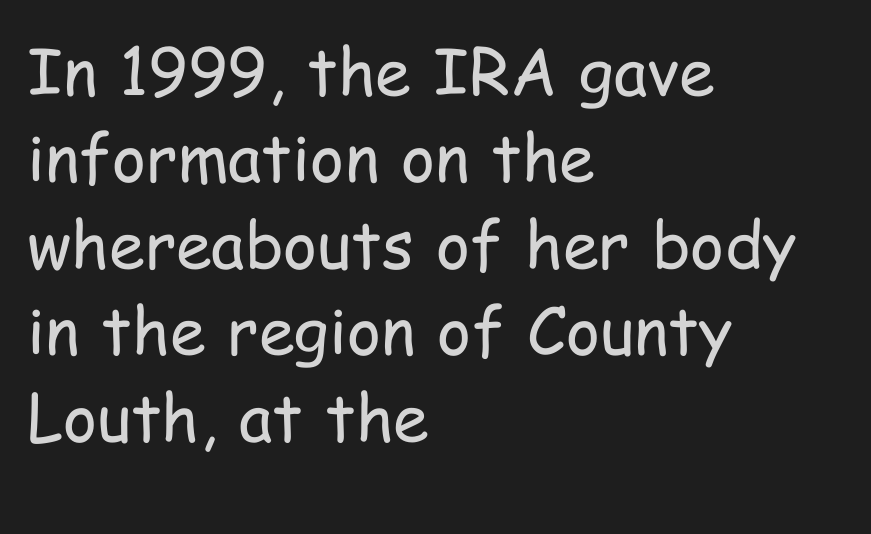
{"serif": "no", "italic": "no", "bold": "no", "weight": "regular", "width": "condensed", "stroke_contrast": "low", "x_height": "medium", "monospaced": "no", "underline": "no", "align": "left", "line_spacing": "normal", "line_spacing_ratio": 1.33, "letter_spacing": "normal", "letter_spacing_em": 0.0, "glyph_px": 65}
